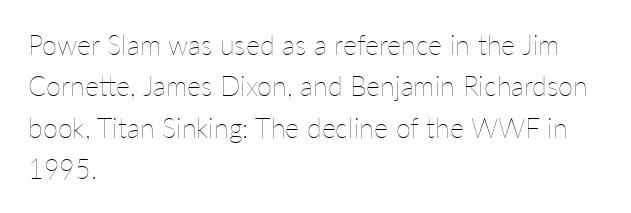
In terms of leading, this rendering sits right in the middle. The lettering stays uniformly vertical, giving the passage a roman look. Decoration check: the copy has no underline. The passage shown is not bold in any degree. How are the letters spaced? Ordinarily, with no added tracking.
